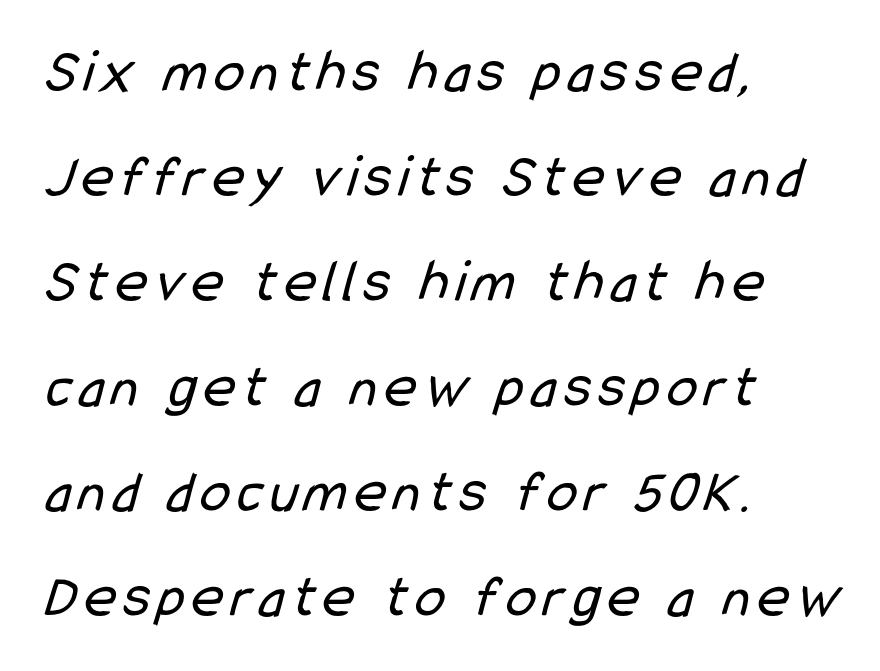
Q: Is the text bold? A: No.
Q: Is the typeface a serif or a sans-serif typeface? A: Sans-serif.
Q: Is the text underlined? A: No.
Q: How is the paragraph aligned? A: Left-aligned.
Q: Width (condensed, normal, or wide)? A: Condensed.
Q: Stroke contrast? A: Low.
Q: x-height? A: Medium.
Q: Monospaced? A: No.
